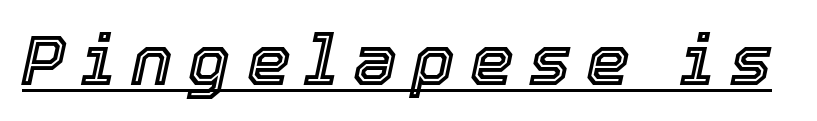
Q: Is the text italic (slanted)? A: Yes, it leans right by about 12 degrees.
Q: Is the text underlined? A: Yes.
Q: Is the spacing between letters normal or unusually wide? A: Unusually wide.
Q: Width (condensed, normal, or wide)? A: Normal.
Q: x-height? A: Medium.
Q: Monospaced? A: No.
